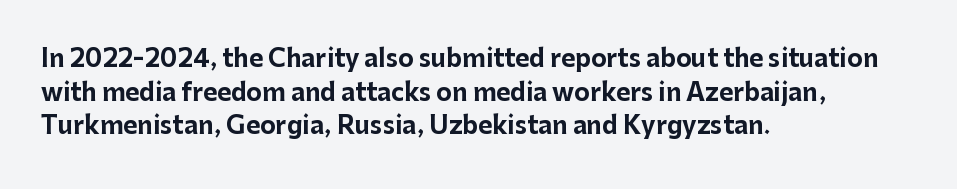
Q: Is the text bold? A: Yes.
Q: Is the text italic (slanted)? A: No, it is upright.
Q: Is the text underlined? A: No.
Q: How is the paragraph aligned? A: Left-aligned.
Q: Is the spacing between letters normal or unusually wide? A: Normal.
Q: Is the spacing between lines tight, normal or loose? A: Normal.
